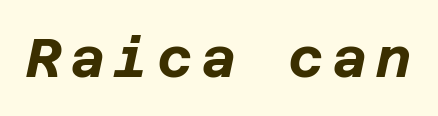
The image shows 54 px bold type, italic (leaning right); set not underlined; low stroke contrast and a large x-height.
